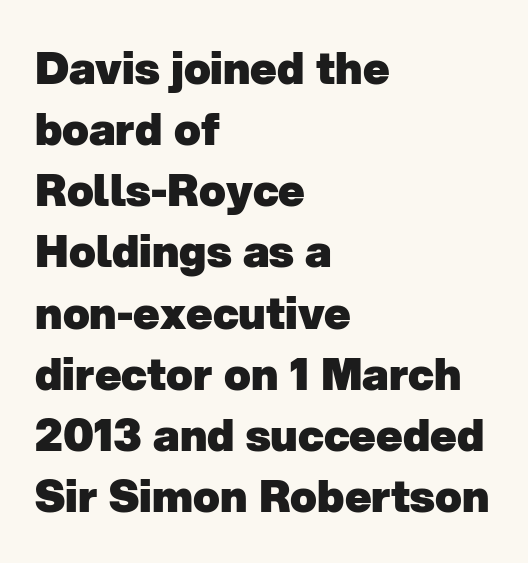
{"serif": "no", "bold": "yes", "weight": "heavy", "width": "normal", "stroke_contrast": "low", "x_height": "medium", "monospaced": "no", "underline": "no", "align": "left", "line_spacing": "normal", "line_spacing_ratio": 1.39, "letter_spacing": "normal", "letter_spacing_em": 0.0, "glyph_px": 44}
